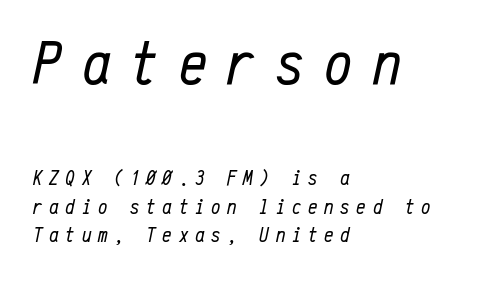
The letters march in equal steps, a hallmark of fixed-pitch type. Short and long lines alike share a common starting point at left. This rendering features lettering with no underline. What's the leading like? Ordinary, nothing unusual. Scale decreases going downward across the two blocks.
